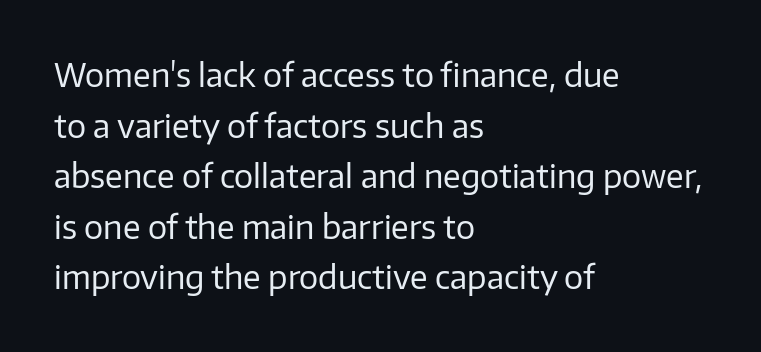
{"serif": "no", "italic": "no", "bold": "no", "weight": "regular", "width": "normal", "stroke_contrast": "low", "x_height": "medium", "monospaced": "no", "underline": "no", "align": "left", "line_spacing": "normal", "line_spacing_ratio": 1.58, "letter_spacing": "normal", "letter_spacing_em": 0.0, "glyph_px": 32}
